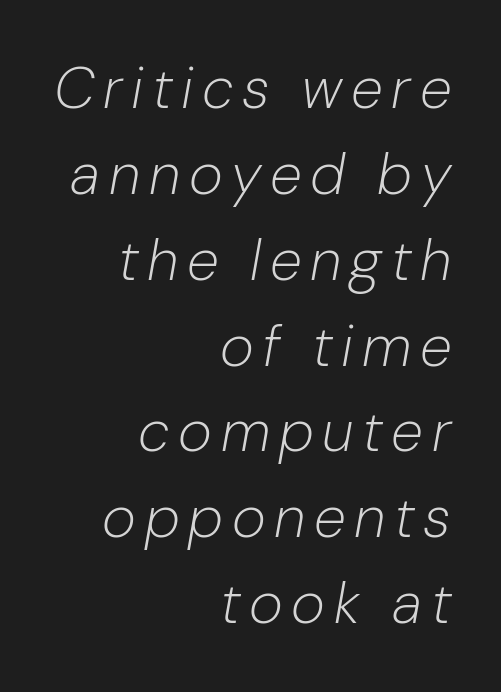
The image shows 58 px light type, italic (leaning right); set right-aligned, normal line spacing (1.48x), not underlined; low stroke contrast and a medium x-height.
